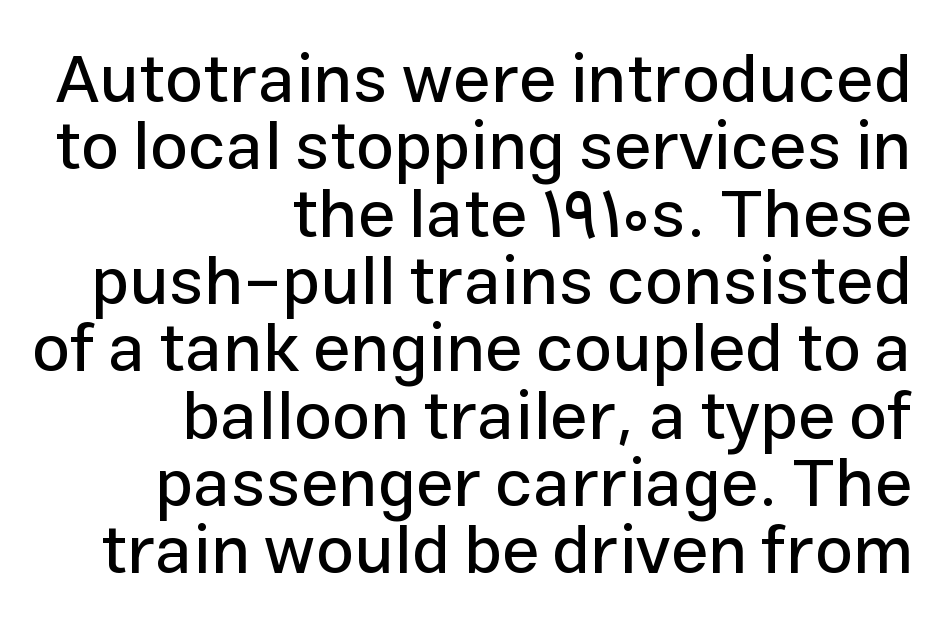
{"serif": "no", "italic": "no", "width": "normal", "stroke_contrast": "low", "x_height": "medium", "monospaced": "no", "underline": "no", "align": "right", "line_spacing": "tight", "line_spacing_ratio": 0.99, "letter_spacing": "normal", "letter_spacing_em": 0.0, "glyph_px": 68}
